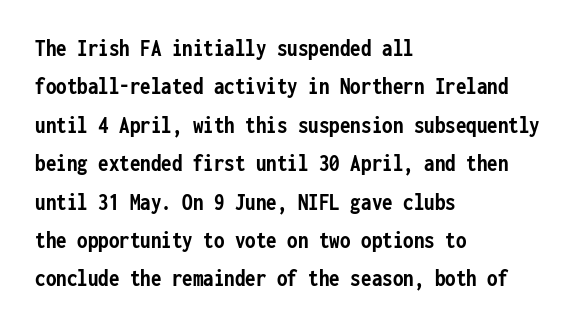
Q: Is the text bold? A: Yes.
Q: Is the text italic (slanted)? A: No, it is upright.
Q: Is the text underlined? A: No.
Q: How is the paragraph aligned? A: Left-aligned.
Q: Is the spacing between letters normal or unusually wide? A: Normal.
Q: Is the spacing between lines tight, normal or loose? A: Normal.
